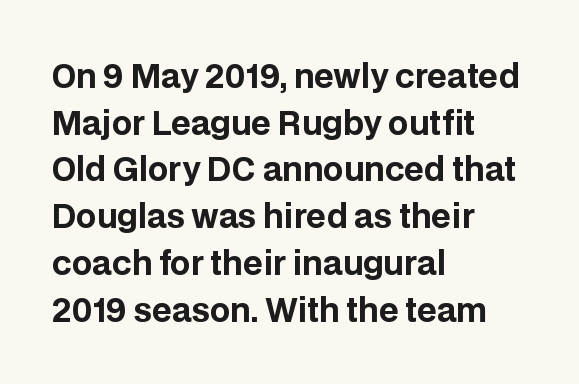
{"serif": "no", "italic": "no", "bold": "yes", "weight": "bold", "width": "normal", "stroke_contrast": "low", "x_height": "large", "monospaced": "no", "underline": "no", "align": "left", "line_spacing": "normal", "line_spacing_ratio": 1.46, "letter_spacing": "normal", "letter_spacing_em": 0.0, "glyph_px": 32}
